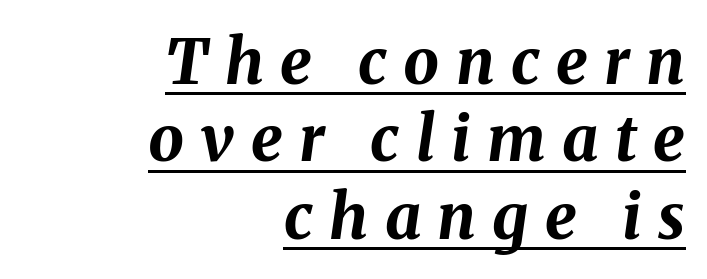
Q: Is the text bold? A: Yes.
Q: Is the text italic (slanted)? A: Yes, it leans right by about 8 degrees.
Q: Is the text underlined? A: Yes.
Q: How is the paragraph aligned? A: Right-aligned.
Q: Is the spacing between letters normal or unusually wide? A: Unusually wide.
Q: Width (condensed, normal, or wide)? A: Normal.
Q: Stroke contrast? A: Medium.
Q: x-height? A: Medium.
Q: Monospaced? A: No.
